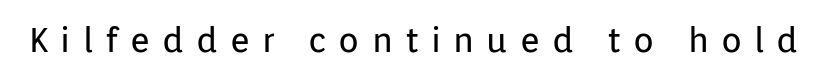
Type style note: lacks serifs. The weight would be labelled regular, book, light, or lighter still. Each row of text sits above clean, open space. Loose tracking; the words dissolve into strings of separated letters. Each letter keeps its own natural width here, so spacing adapts to shape. When letters stand straight like this, we call the style roman or upright.
